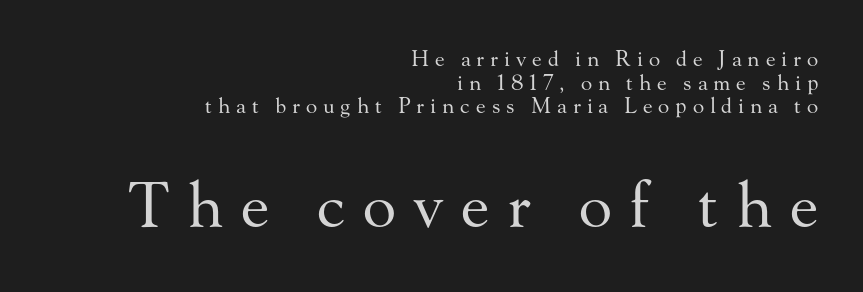
The image shows 62 px regular-weight serif type, upright; set right-aligned, tight line spacing (1.12x), unusually wide letter spacing (+0.28 em), not underlined; the second (bottom) block is 2.95x larger; medium stroke contrast and a small x-height.
